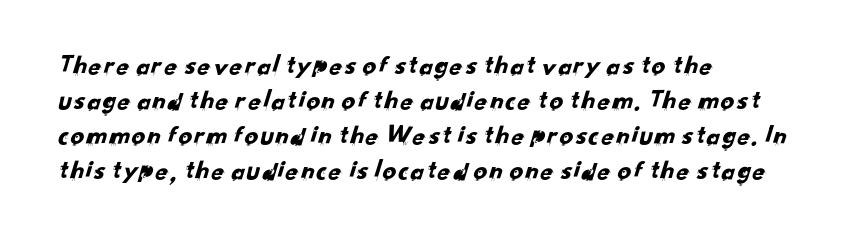
Q: Is the text underlined? A: No.
Q: How is the paragraph aligned? A: Left-aligned.
Q: Is the spacing between letters normal or unusually wide? A: Normal.
Q: Is the spacing between lines tight, normal or loose? A: Normal.
